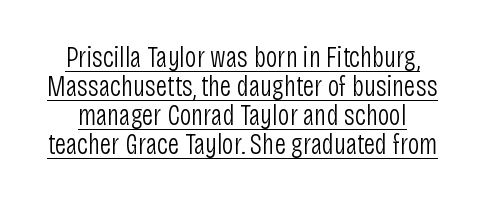
{"serif": "no", "italic": "no", "bold": "no", "weight": "light", "width": "condensed", "stroke_contrast": "low", "x_height": "large", "monospaced": "no", "underline": "yes", "line_spacing": "tight", "line_spacing_ratio": 1.0, "letter_spacing": "normal", "letter_spacing_em": 0.0, "glyph_px": 29}
